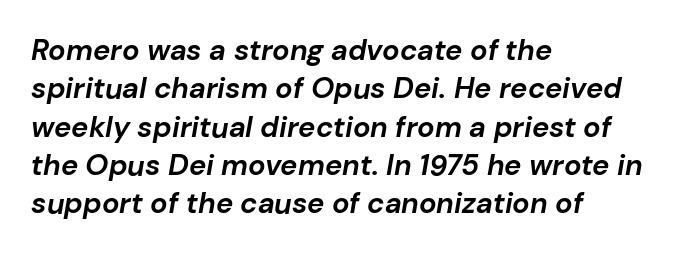
{"italic": "yes", "lean": "right", "slant_degrees": 10, "bold": "yes", "weight": "bold", "width": "normal", "stroke_contrast": "low", "x_height": "medium", "monospaced": "no", "underline": "no", "align": "left", "line_spacing": "normal", "line_spacing_ratio": 1.32, "letter_spacing": "normal", "letter_spacing_em": 0.0, "glyph_px": 29}
